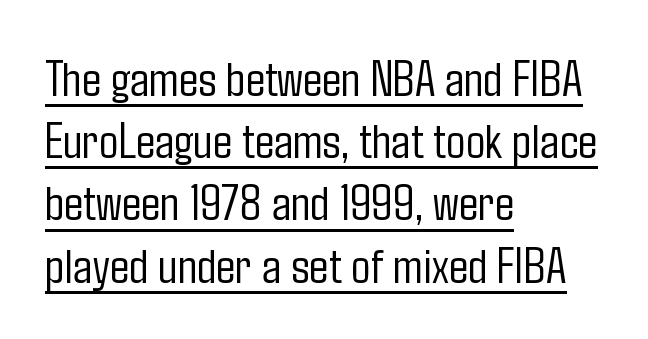
The font is comparable to plain body text, perhaps lighter. The rendering anchors every line to the left-hand side. Spacing between characters is what you'd get straight out of the box. Nope, no serifs anywhere on these letters. Proportional: the letters do not fall into vertical columns. The letters stand straight up with perfectly vertical stems.
